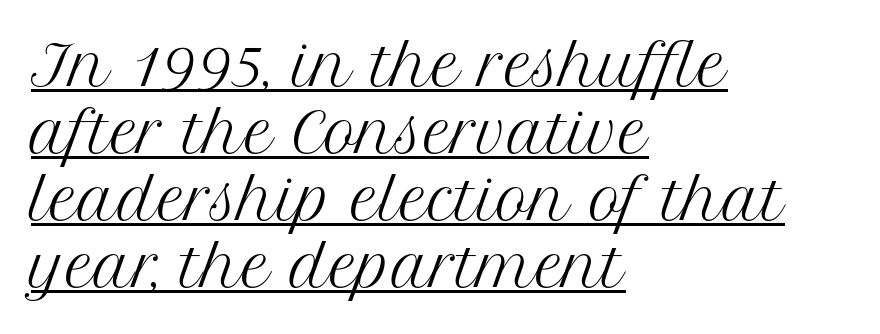
The image shows 55 px regular-weight serif type; set left-aligned, line spacing 1.22x, normal letter spacing, underlined; medium stroke contrast and a medium x-height.
